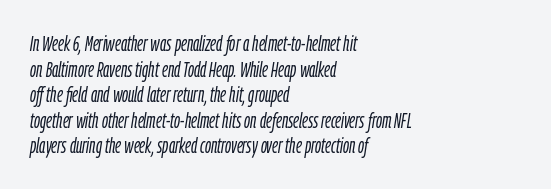
The letters sit at their default tracking, neither squeezed nor spread. The passage is arranged the way most books set body copy — flush left. Yep, that's italic — everything's leaning. A light-to-regular cut is what we see here. Each row of text sits above clean, open space.
